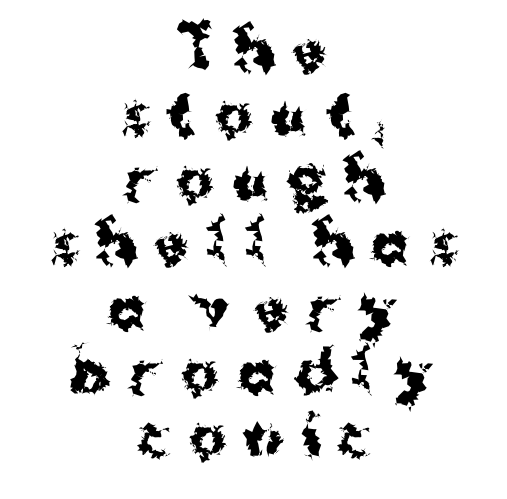
{"serif": "no", "italic": "no", "bold": "yes", "weight": "bold", "width": "normal", "stroke_contrast": "medium", "x_height": "medium", "monospaced": "no", "underline": "no", "align": "center", "line_spacing": "tight", "line_spacing_ratio": 1.15, "letter_spacing": "wide", "letter_spacing_em": 0.33, "glyph_px": 56}
